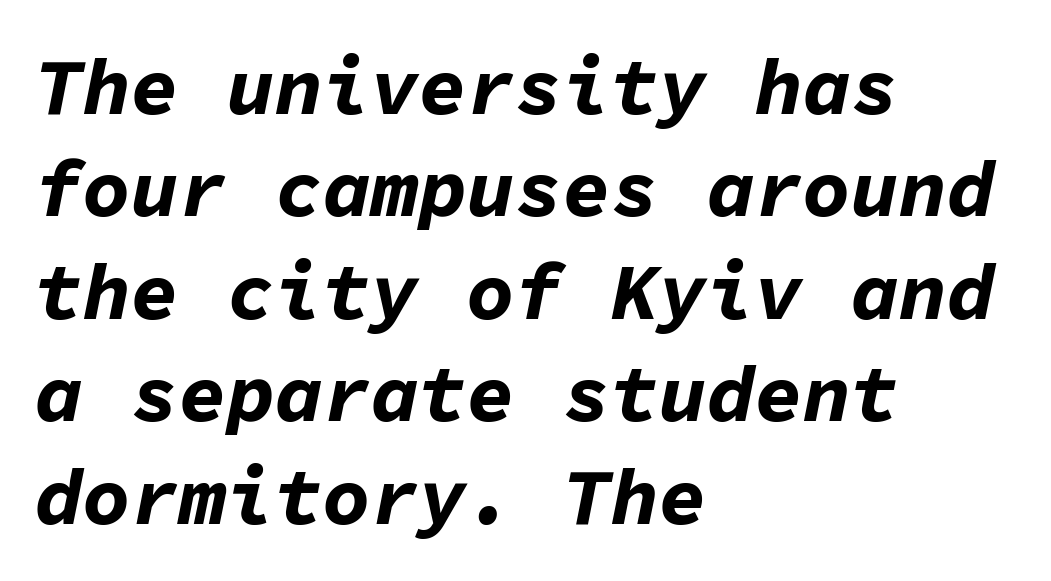
Q: Is the text bold? A: Yes.
Q: Is the text italic (slanted)? A: Yes, it leans right by about 11 degrees.
Q: Is the text underlined? A: No.
Q: How is the paragraph aligned? A: Left-aligned.
Q: Is the spacing between letters normal or unusually wide? A: Normal.
Q: Is the spacing between lines tight, normal or loose? A: Normal.
Q: Width (condensed, normal, or wide)? A: Normal.
Q: Stroke contrast? A: Low.
Q: x-height? A: Medium.
Q: Monospaced? A: Yes.
